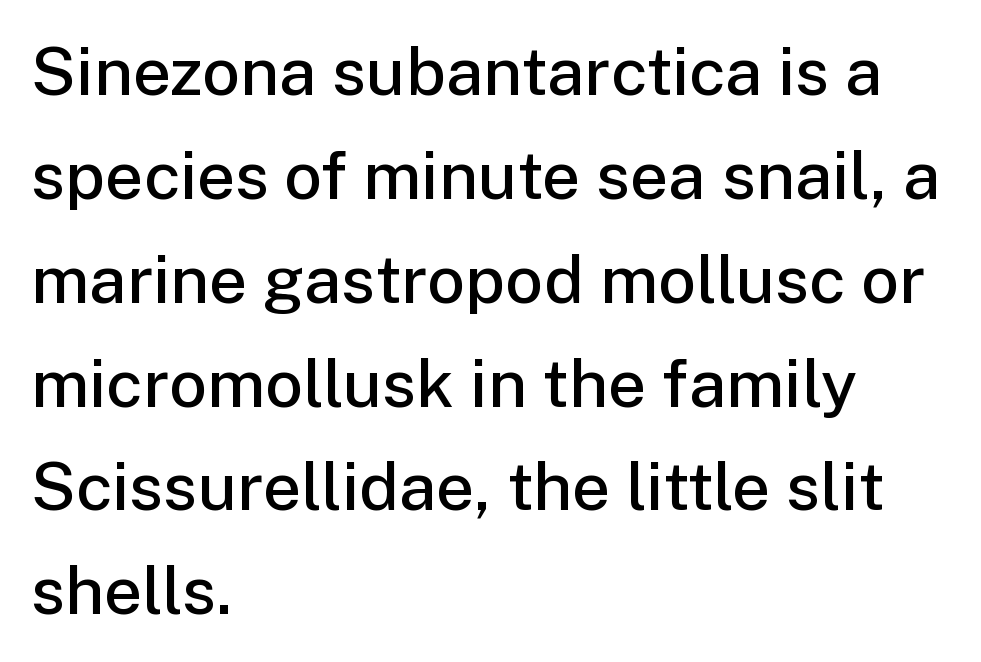
The image shows 67 px semibold sans-serif type, upright; set left-aligned, normal line spacing (1.55x), normal letter spacing, not underlined; low stroke contrast and a medium x-height.
